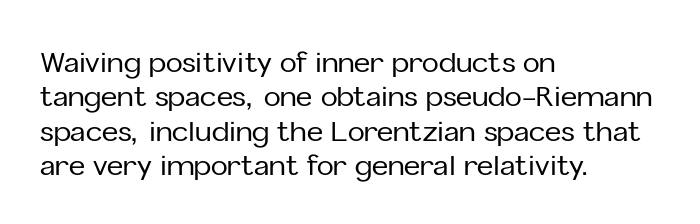
Q: Is the text italic (slanted)? A: No, it is upright.
Q: Is the typeface a serif or a sans-serif typeface? A: Sans-serif.
Q: Is the text underlined? A: No.
Q: How is the paragraph aligned? A: Left-aligned.
Q: Is the spacing between letters normal or unusually wide? A: Normal.
Q: Width (condensed, normal, or wide)? A: Normal.
Q: Stroke contrast? A: Low.
Q: x-height? A: Medium.
Q: Monospaced? A: No.
